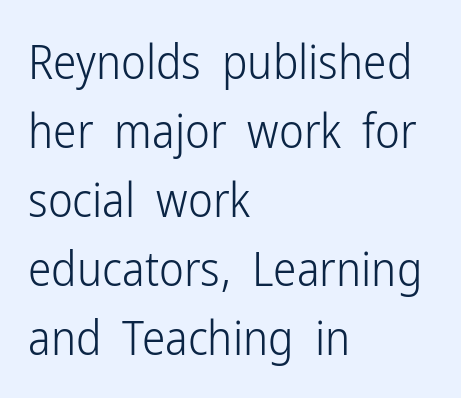
The image shows 47 px light, condensed sans-serif type, upright; set left-aligned, normal line spacing (1.47x), normal letter spacing, not underlined; low stroke contrast and a medium x-height.
